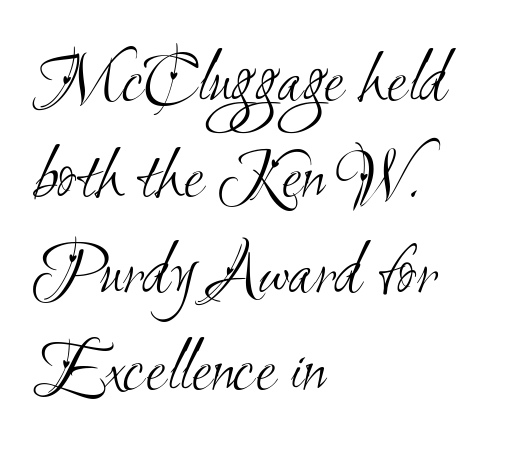
The image shows 74 px light, condensed sans-serif type; set left-aligned, normal line spacing (1.3x), normal letter spacing, not underlined; medium stroke contrast and a small x-height.
